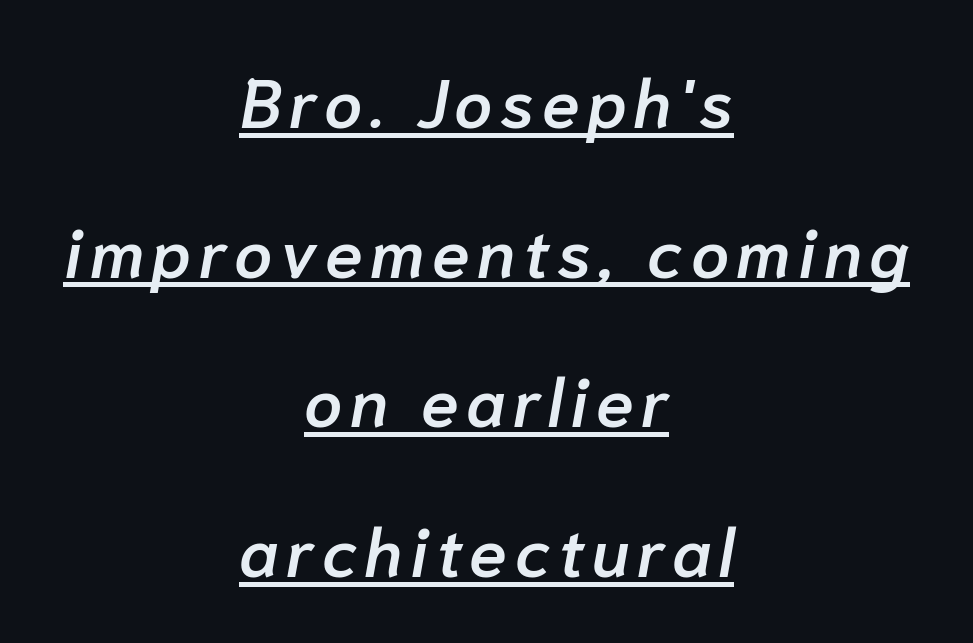
Q: Is the text bold? A: Semi-bold.
Q: Is the text italic (slanted)? A: Yes, it leans right by about 10 degrees.
Q: Is the text underlined? A: Yes.
Q: How is the paragraph aligned? A: Centered.
Q: Is the spacing between lines tight, normal or loose? A: Loose.
Q: Width (condensed, normal, or wide)? A: Normal.
Q: Stroke contrast? A: Low.
Q: x-height? A: Medium.
Q: Monospaced? A: No.
